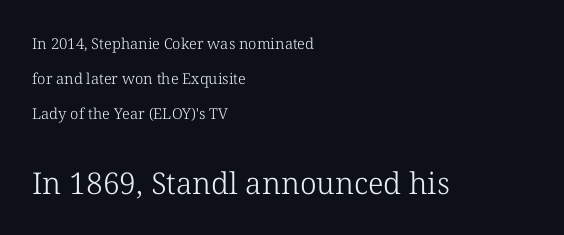
Q: Is the text bold? A: No.
Q: Is the text italic (slanted)? A: No, it is upright.
Q: Is the typeface a serif or a sans-serif typeface? A: Serif.
Q: Is the text underlined? A: No.
Q: How is the paragraph aligned? A: Left-aligned.
Q: Is the spacing between letters normal or unusually wide? A: Normal.
Q: Is the spacing between lines tight, normal or loose? A: Loose.
Q: Which block of text is set in a larger size, the first (top) or the second (bottom)? A: The second (bottom) one.
Q: Width (condensed, normal, or wide)? A: Normal.
Q: Stroke contrast? A: Low.
Q: x-height? A: Medium.
Q: Monospaced? A: No.
